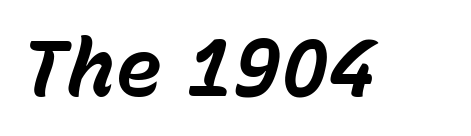
The image shows 79 px bold type, italic (leaning right); set normal letter spacing, not underlined; low stroke contrast and a medium x-height.
